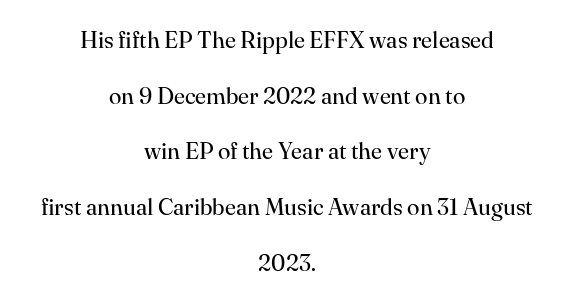
Is the stroke heavy? The answer is a plain regular-or-lighter. Alignment: centered. Baseline-to-baseline distance is far greater than the letter height. No word sits above an underline. Does the lettering tilt? It doesn't — this is upright.
